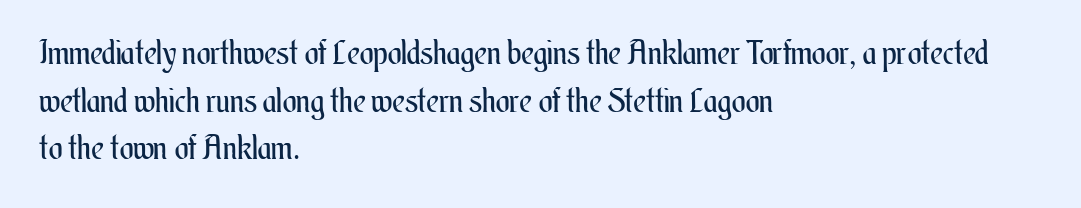
Q: Is the text bold? A: No.
Q: Is the text italic (slanted)? A: No, it is upright.
Q: Is the text underlined? A: No.
Q: How is the paragraph aligned? A: Left-aligned.
Q: Is the spacing between letters normal or unusually wide? A: Normal.
Q: Is the spacing between lines tight, normal or loose? A: Normal.
Q: Width (condensed, normal, or wide)? A: Condensed.
Q: Stroke contrast? A: Medium.
Q: x-height? A: Small.
Q: Monospaced? A: No.
